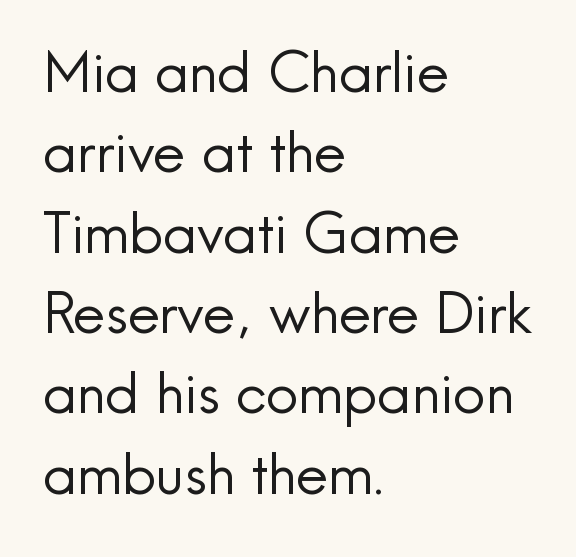
Q: Is the text bold? A: No.
Q: Is the text italic (slanted)? A: No, it is upright.
Q: Is the typeface a serif or a sans-serif typeface? A: Sans-serif.
Q: Is the text underlined? A: No.
Q: How is the paragraph aligned? A: Left-aligned.
Q: Is the spacing between letters normal or unusually wide? A: Normal.
Q: Is the spacing between lines tight, normal or loose? A: Normal.
Q: Width (condensed, normal, or wide)? A: Normal.
Q: x-height? A: Small.
Q: Monospaced? A: No.
